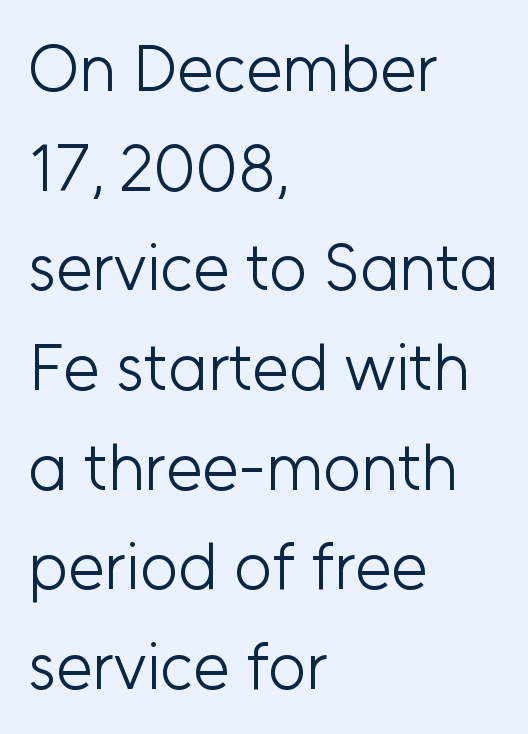
{"serif": "no", "italic": "no", "bold": "no", "weight": "light", "width": "normal", "stroke_contrast": "low", "x_height": "medium", "monospaced": "no", "underline": "no", "align": "left", "line_spacing": "normal", "line_spacing_ratio": 1.51, "letter_spacing": "normal", "letter_spacing_em": 0.0, "glyph_px": 66}
